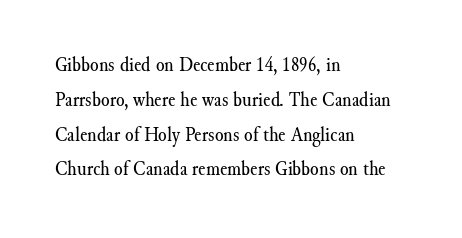
Q: Is the text bold? A: No.
Q: Is the text italic (slanted)? A: No, it is upright.
Q: Is the text underlined? A: No.
Q: How is the paragraph aligned? A: Left-aligned.
Q: Is the spacing between letters normal or unusually wide? A: Normal.
Q: Is the spacing between lines tight, normal or loose? A: Normal.
